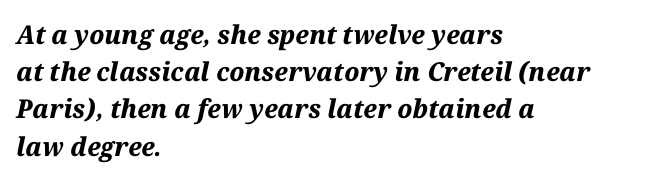
Summary of vertical rhythm: regular, with standard interline spacing. This rendering uses left alignment, leaving the right contour irregular. Compared with ordinary roman type, these characters are visibly tilted. Between one letter and the next there's only the usual sliver of space. Stroke thickness is high; the sample reads as a true bold. The words here are not underlined.
